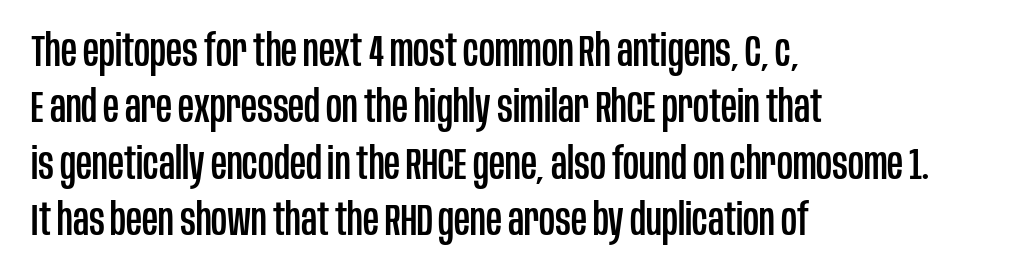
The image shows 44 px condensed sans-serif type, upright; set left-aligned, normal line spacing (1.28x), normal letter spacing, not underlined; low stroke contrast and a large x-height.
